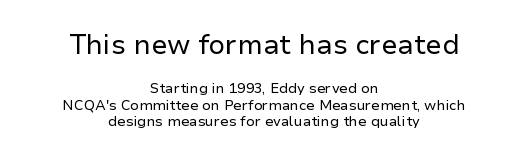
{"italic": "no", "bold": "no", "underline": "no", "align": "center", "line_spacing_ratio": 1.17, "letter_spacing": "normal", "letter_spacing_em": 0.0, "larger_block": "first", "size_ratio": 1.93, "glyph_px": 27}
